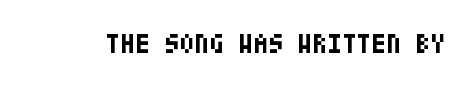
{"italic": "no", "bold": "yes", "underline": "no", "letter_spacing": "normal", "letter_spacing_em": 0.0, "glyph_px": 27}
